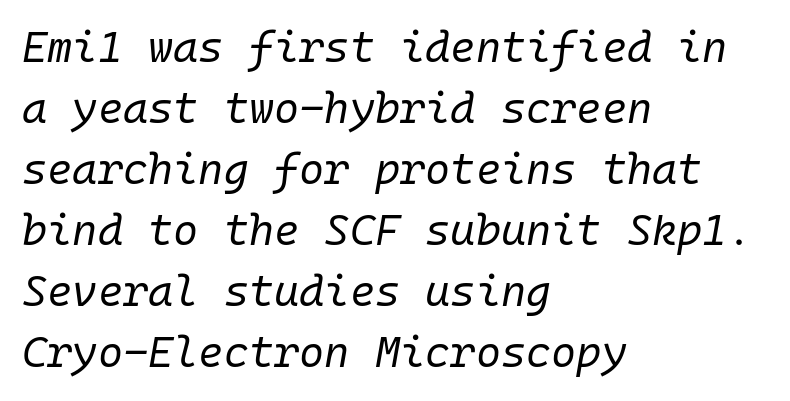
Think of a typewriter: that constant character pitch is what you see here. It's the slanting kind of type. Is the type heavy? It reads as light-to-regular instead. The gap between lines stays unmarked. If you measured baseline to baseline, you'd find a middling distance. The compositor pushed each line to the left boundary.
